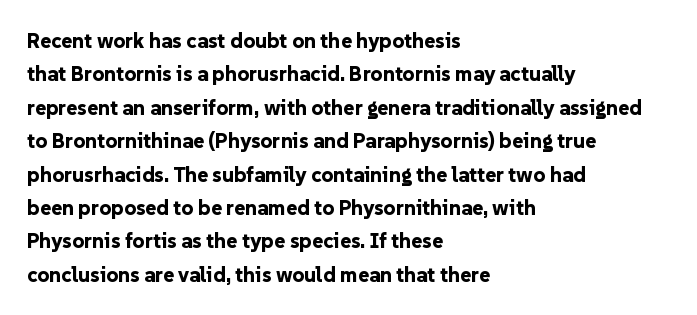
The lines sit at an ordinary, default distance from one another. Bare-footed words on every line. The rendering uses a bold face; every stroke is thick and dark. Posture: upright roman.
